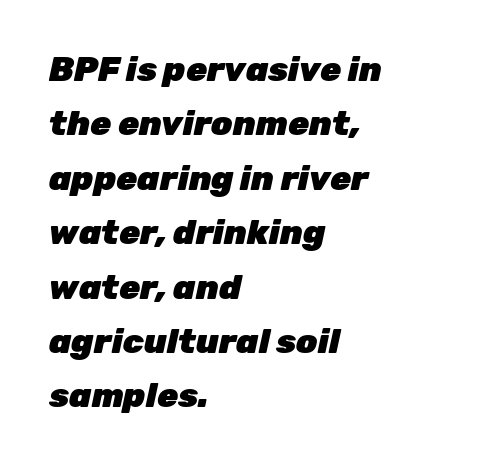
Layout note: lines flush left. The line-height multiplier appears to be the usual default. The specimen omits any rule beneath the text block's lines. What weight is shown? A full bold with thick strokes.
